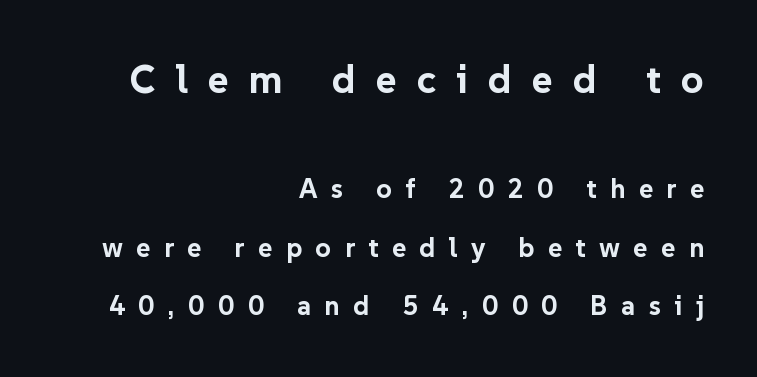
Q: Is the text bold? A: Yes.
Q: Is the text italic (slanted)? A: No, it is upright.
Q: Is the typeface a serif or a sans-serif typeface? A: Sans-serif.
Q: Is the text underlined? A: No.
Q: How is the paragraph aligned? A: Right-aligned.
Q: Is the spacing between letters normal or unusually wide? A: Unusually wide.
Q: Is the spacing between lines tight, normal or loose? A: Loose.
Q: Which block of text is set in a larger size, the first (top) or the second (bottom)? A: The first (top) one.
Q: Width (condensed, normal, or wide)? A: Normal.
Q: Stroke contrast? A: Low.
Q: x-height? A: Medium.
Q: Monospaced? A: No.
